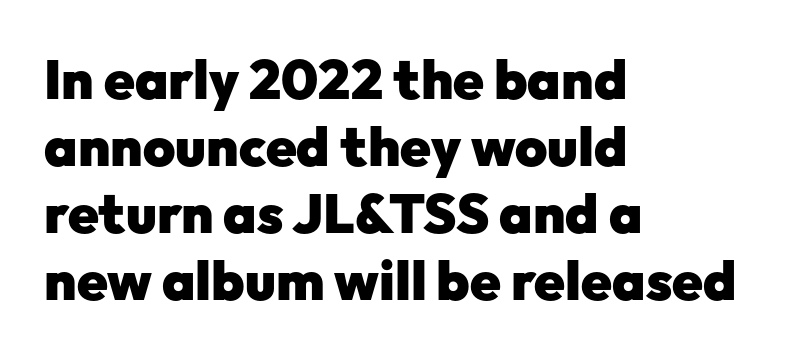
The image shows 55 px heavy sans-serif type, upright; set left-aligned, line spacing 1.22x, normal letter spacing, not underlined; low stroke contrast and a medium x-height.
